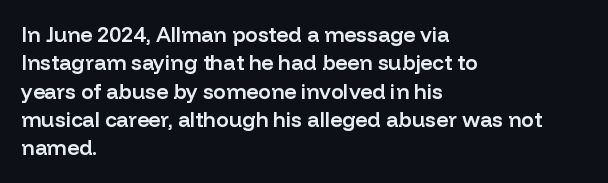
Q: Is the text bold? A: Semi-bold.
Q: Is the text italic (slanted)? A: No, it is upright.
Q: Is the text underlined? A: No.
Q: How is the paragraph aligned? A: Left-aligned.
Q: Is the spacing between letters normal or unusually wide? A: Normal.
Q: Is the spacing between lines tight, normal or loose? A: Normal.
